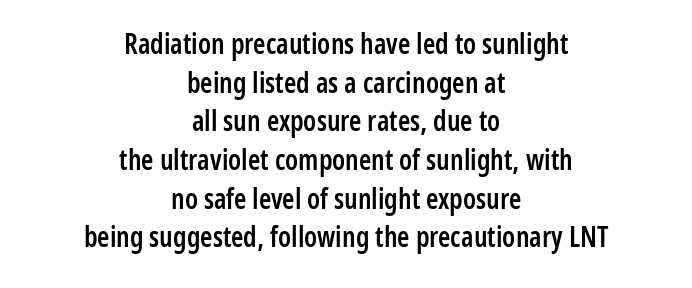
Q: Is the text bold? A: Semi-bold.
Q: Is the text italic (slanted)? A: No, it is upright.
Q: Is the typeface a serif or a sans-serif typeface? A: Sans-serif.
Q: Is the text underlined? A: No.
Q: How is the paragraph aligned? A: Centered.
Q: Is the spacing between letters normal or unusually wide? A: Normal.
Q: Is the spacing between lines tight, normal or loose? A: Normal.
Q: Width (condensed, normal, or wide)? A: Condensed.
Q: Stroke contrast? A: Low.
Q: x-height? A: Medium.
Q: Monospaced? A: No.
